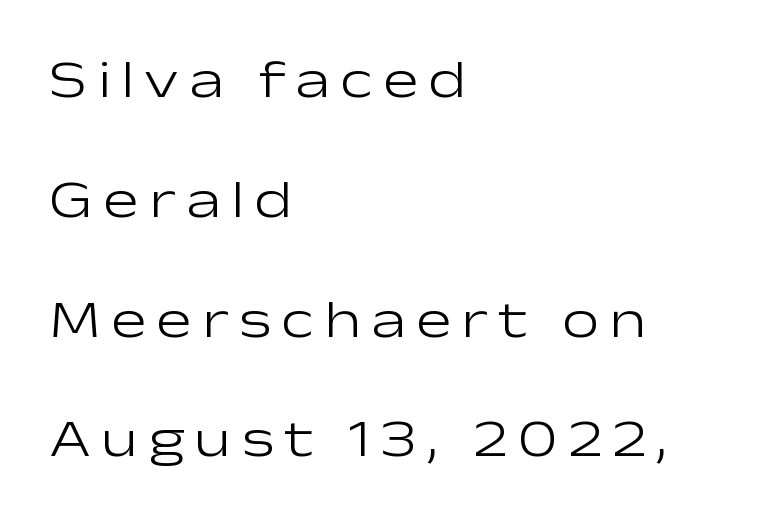
The letters carry no serifs — their stems end cleanly without finishing strokes. Every row of glyphs begins at an identical x-position on the left. These lines are rendered in a variable-pitch font. The gap between lines stays unmarked. Reading down the column, the eye jumps a long way to each next line.
